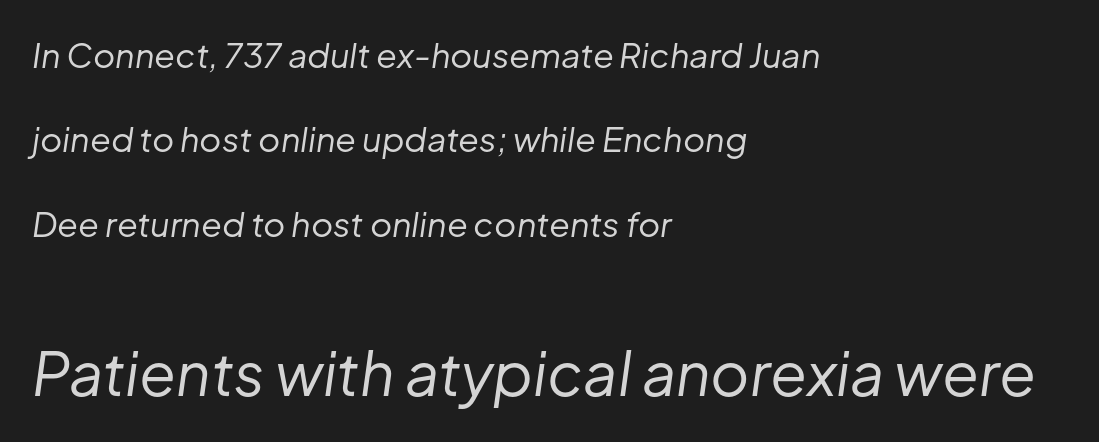
Any mark beneath the type? The region is blank. Weight: not bold — regular or lighter. The font's italic variant was chosen for this text. If you squint, the bottom block still reads clearly — it's the larger of the two. Does the leading feel generous? Absolutely, it's lavish. A typesetter would call this proportional, since set widths differ per character.
